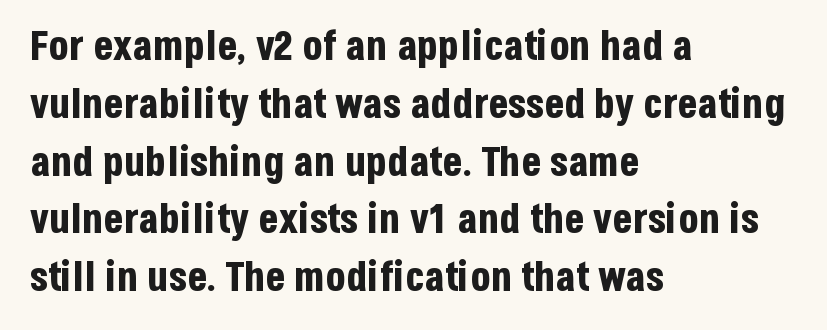
{"serif": "no", "italic": "no", "bold": "yes", "weight": "bold", "width": "condensed", "stroke_contrast": "low", "x_height": "large", "monospaced": "no", "underline": "no", "align": "left", "line_spacing": "normal", "line_spacing_ratio": 1.41, "letter_spacing": "normal", "letter_spacing_em": 0.0, "glyph_px": 41}
